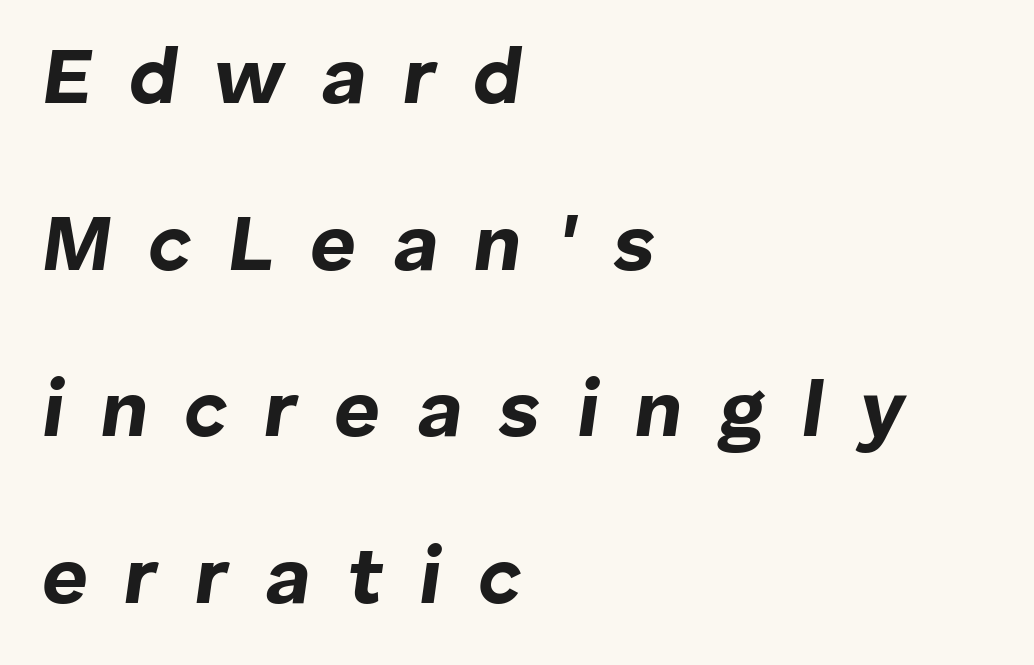
{"italic": "yes", "lean": "right", "slant_degrees": 8, "bold": "yes", "weight": "bold", "width": "normal", "stroke_contrast": "low", "x_height": "medium", "monospaced": "no", "underline": "no", "align": "left", "line_spacing": "loose", "line_spacing_ratio": 2.11, "letter_spacing": "wide", "letter_spacing_em": 0.46, "glyph_px": 79}
